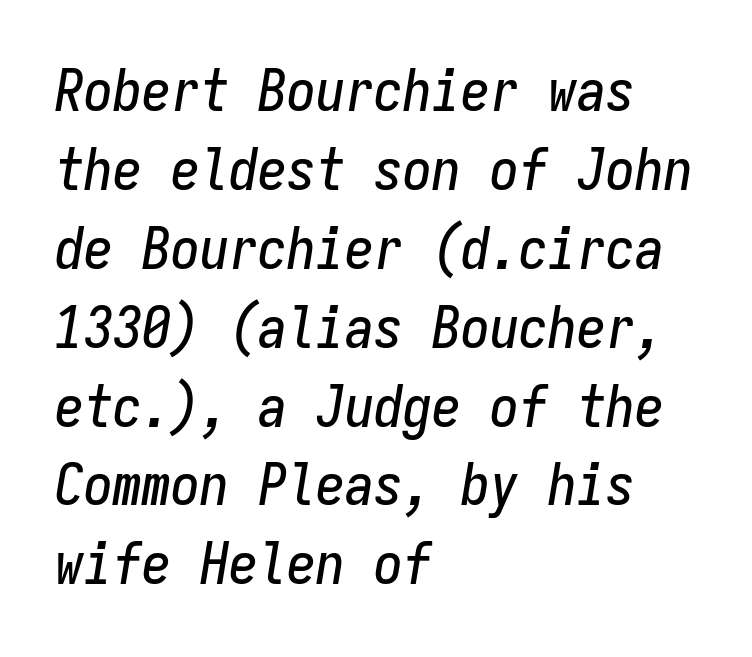
Italic? Definitely — the glyphs are oblique. Visually the block forms a straight wall on the left and a jagged coastline on the right. Compared with typical body copy, the letter spacing here is the same. The lines sit at an ordinary, default distance from one another.
